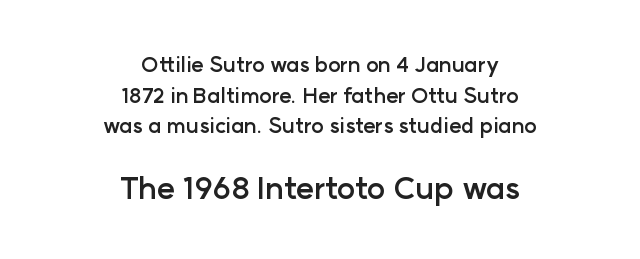
Q: Is the text bold? A: Yes.
Q: Is the text italic (slanted)? A: No, it is upright.
Q: Is the typeface a serif or a sans-serif typeface? A: Sans-serif.
Q: Is the text underlined? A: No.
Q: How is the paragraph aligned? A: Centered.
Q: Is the spacing between letters normal or unusually wide? A: Normal.
Q: Is the spacing between lines tight, normal or loose? A: Normal.
Q: Which block of text is set in a larger size, the first (top) or the second (bottom)? A: The second (bottom) one.
Q: Width (condensed, normal, or wide)? A: Normal.
Q: Stroke contrast? A: Low.
Q: x-height? A: Medium.
Q: Monospaced? A: No.
